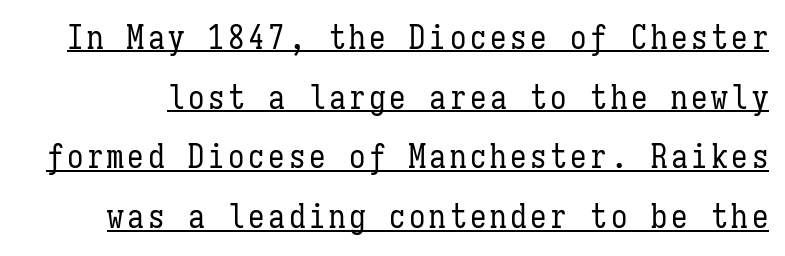
The image shows 33 px regular-weight, condensed type, upright, monospaced; set line spacing 1.81x, underlined; low stroke contrast and a medium x-height.
